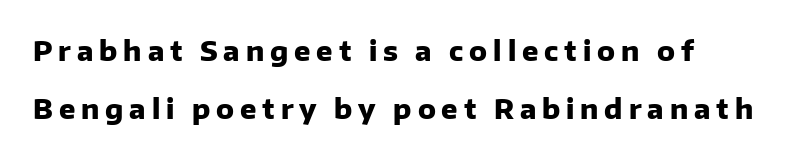
The image shows 27 px bold type, upright; set left-aligned, loose line spacing (2.13x), unusually wide letter spacing (+0.22 em), not underlined.
